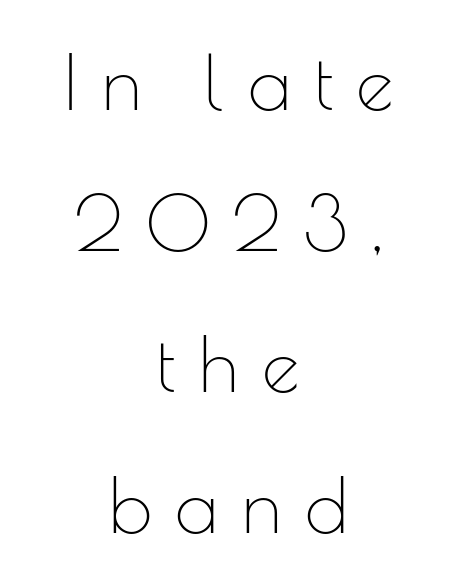
Q: Is the text bold? A: No.
Q: Is the text italic (slanted)? A: No, it is upright.
Q: Is the typeface a serif or a sans-serif typeface? A: Sans-serif.
Q: Is the text underlined? A: No.
Q: How is the paragraph aligned? A: Centered.
Q: Is the spacing between letters normal or unusually wide? A: Unusually wide.
Q: Width (condensed, normal, or wide)? A: Normal.
Q: Stroke contrast? A: Low.
Q: x-height? A: Small.
Q: Monospaced? A: No.
